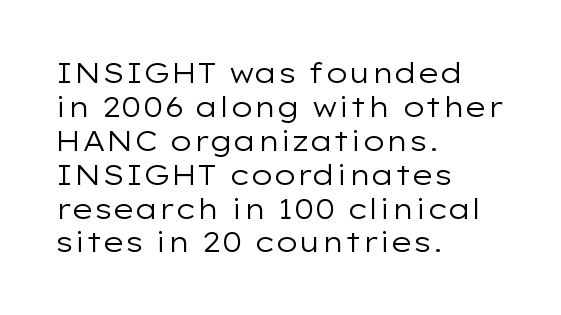
Q: Is the text bold? A: No.
Q: Is the text italic (slanted)? A: No, it is upright.
Q: Is the typeface a serif or a sans-serif typeface? A: Sans-serif.
Q: Is the text underlined? A: No.
Q: How is the paragraph aligned? A: Left-aligned.
Q: Is the spacing between letters normal or unusually wide? A: Normal.
Q: Width (condensed, normal, or wide)? A: Wide.
Q: Stroke contrast? A: Low.
Q: x-height? A: Medium.
Q: Monospaced? A: No.
